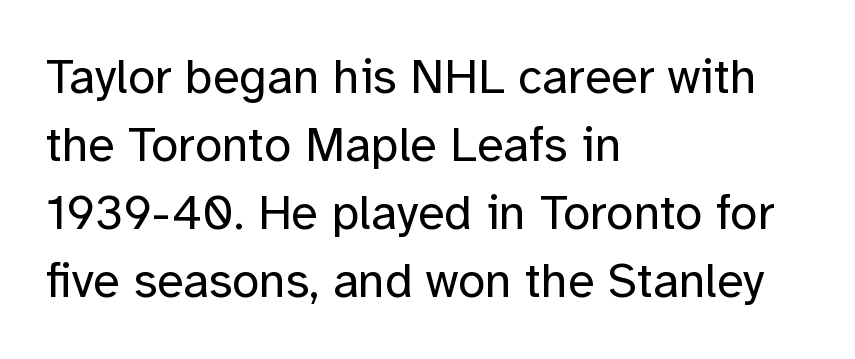
The image shows 49 px regular-weight sans-serif type, upright; set left-aligned, normal line spacing (1.39x), normal letter spacing, not underlined; low stroke contrast and a medium x-height.
